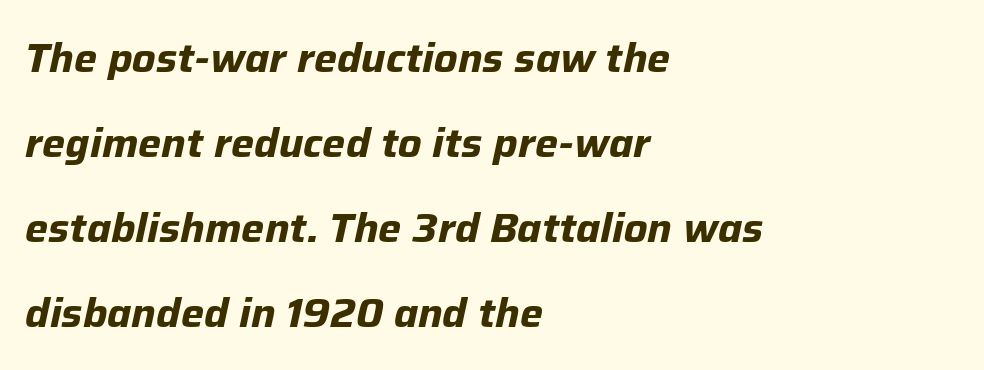
{"italic": "yes", "lean": "right", "slant_degrees": 12, "bold": "yes", "weight": "bold", "width": "normal", "stroke_contrast": "low", "x_height": "medium", "monospaced": "no", "underline": "no", "align": "left", "line_spacing": "loose", "line_spacing_ratio": 2.07, "letter_spacing": "normal", "letter_spacing_em": 0.0, "glyph_px": 41}
